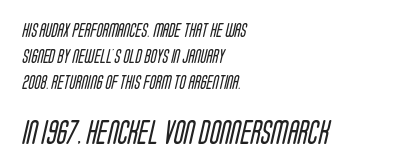
{"bold": "no", "underline": "no", "align": "left", "line_spacing_ratio": 1.85, "letter_spacing": "normal", "letter_spacing_em": 0.0, "larger_block": "second", "size_ratio": 1.71, "glyph_px": 24}
